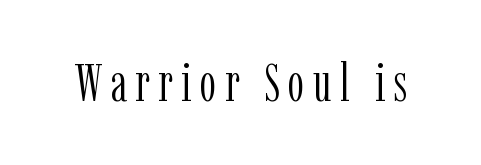
The image shows 53 px light, condensed serif type, upright; set not underlined; low stroke contrast and a medium x-height.
